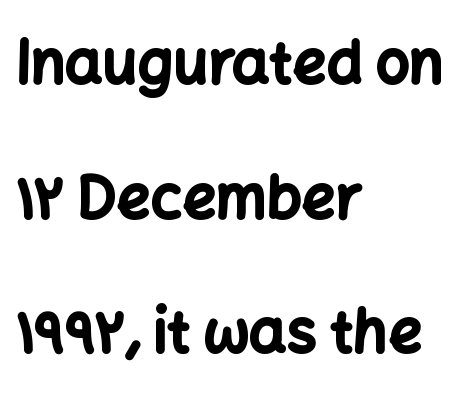
A full-strength bold gives these letters their thick strokes. A sans-serif font was chosen for this passage. Italic: no, the glyphs are upright roman. Spacing verdict: proportional, widths tailored to each character. Is there much room between lines? Yes — plenty of vertical air separates them.
